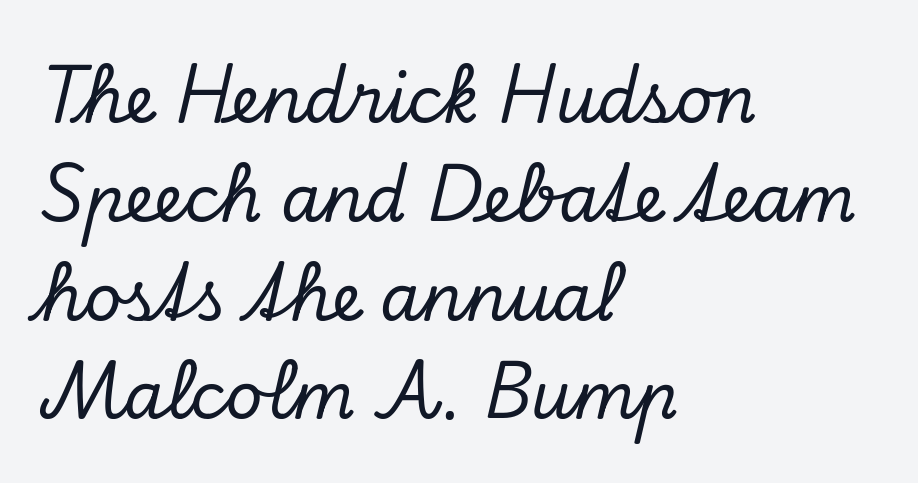
{"serif": "yes", "italic": "yes", "lean": "right", "slant_degrees": 13, "width": "normal", "stroke_contrast": "low", "x_height": "small", "monospaced": "no", "underline": "no", "align": "left", "line_spacing": "normal", "line_spacing_ratio": 1.52, "letter_spacing": "normal", "letter_spacing_em": 0.0, "glyph_px": 65}
